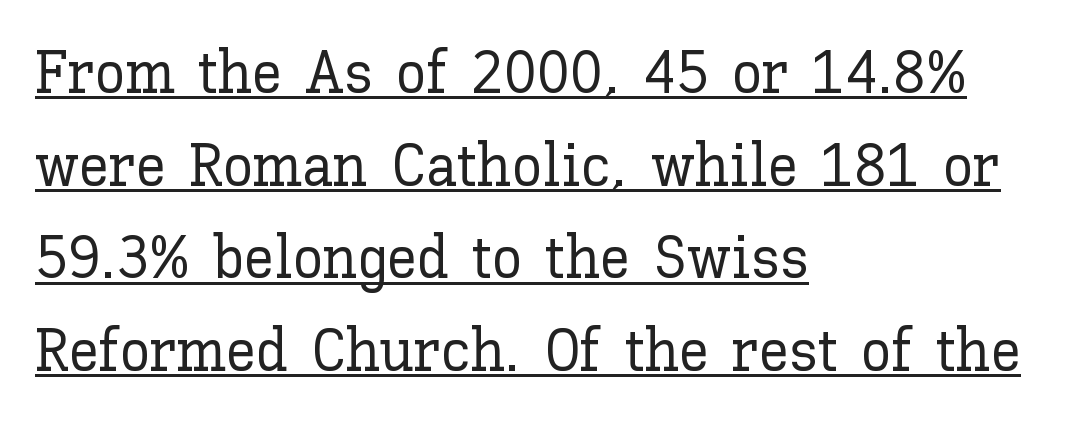
{"italic": "no", "width": "normal", "stroke_contrast": "low", "x_height": "medium", "monospaced": "no", "underline": "yes", "align": "left", "line_spacing": "normal", "line_spacing_ratio": 1.52, "letter_spacing": "normal", "letter_spacing_em": 0.0, "glyph_px": 61}
